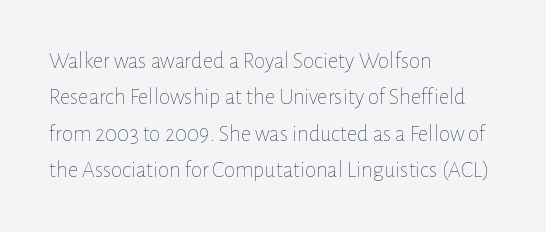
Q: Is the text bold? A: No.
Q: Is the text italic (slanted)? A: No, it is upright.
Q: Is the text underlined? A: No.
Q: How is the paragraph aligned? A: Left-aligned.
Q: Is the spacing between letters normal or unusually wide? A: Normal.
Q: Is the spacing between lines tight, normal or loose? A: Normal.
